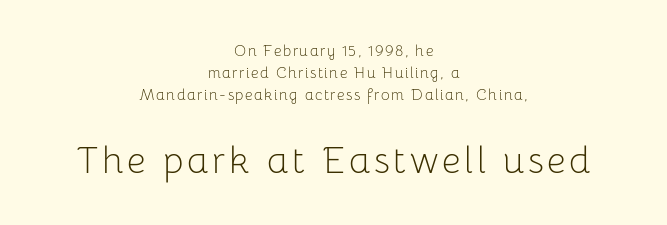
Q: Is the text bold? A: No.
Q: Is the text italic (slanted)? A: No, it is upright.
Q: Is the typeface a serif or a sans-serif typeface? A: Sans-serif.
Q: Is the text underlined? A: No.
Q: How is the paragraph aligned? A: Centered.
Q: Is the spacing between lines tight, normal or loose? A: Normal.
Q: Which block of text is set in a larger size, the first (top) or the second (bottom)? A: The second (bottom) one.
Q: Width (condensed, normal, or wide)? A: Normal.
Q: Stroke contrast? A: Low.
Q: x-height? A: Medium.
Q: Monospaced? A: No.
